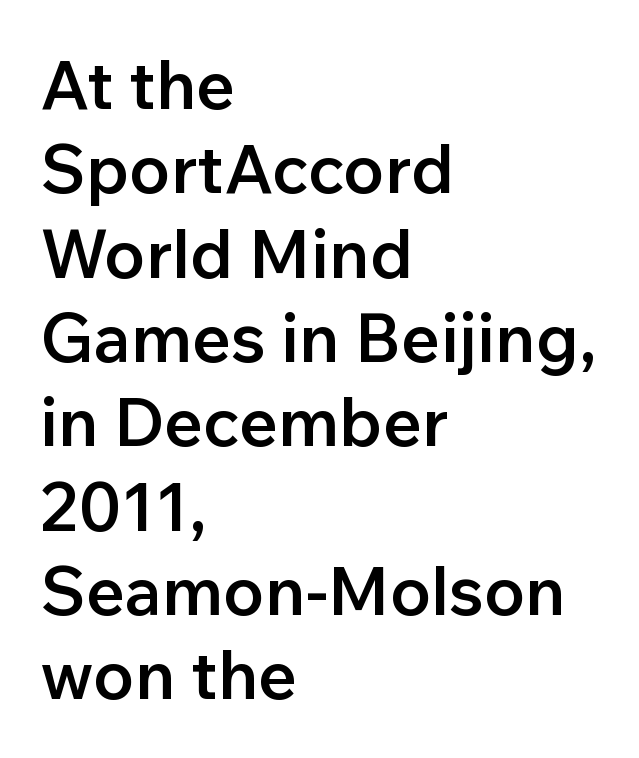
The image shows 68 px semibold sans-serif type, upright; set left-aligned, line spacing 1.24x, normal letter spacing, not underlined; low stroke contrast and a medium x-height.
